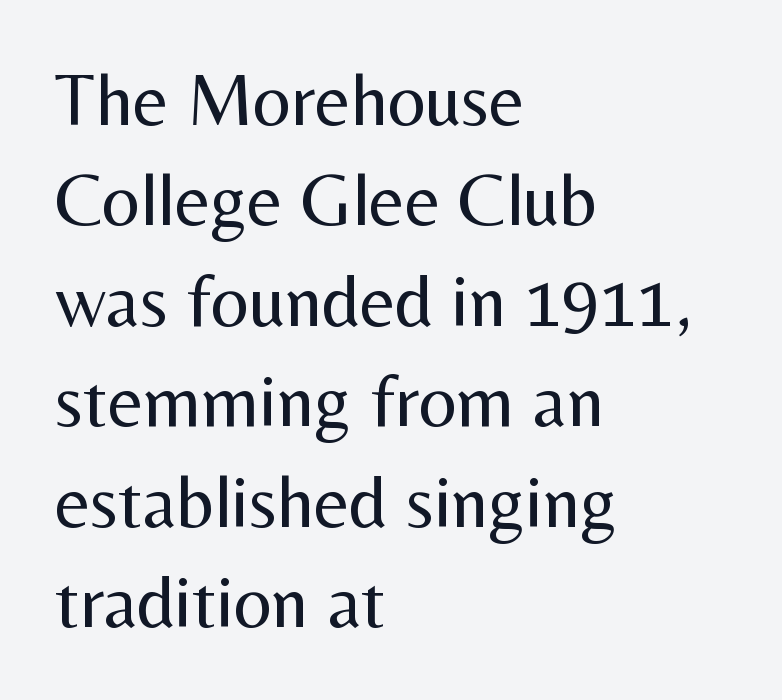
{"serif": "no", "italic": "no", "bold": "no", "weight": "regular", "width": "normal", "stroke_contrast": "medium", "x_height": "medium", "monospaced": "no", "underline": "no", "align": "left", "line_spacing": "normal", "line_spacing_ratio": 1.34, "letter_spacing": "normal", "letter_spacing_em": 0.0, "glyph_px": 75}
